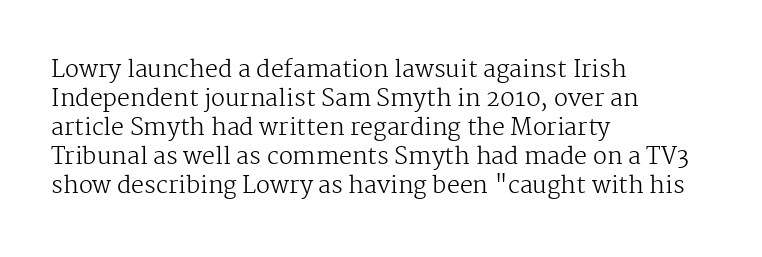
A typesetter would call this zero additional tracking. If you drew a line through each stem, it would be perfectly vertical. This block has exactly the height ordinary leading produces. Teacher's note: observe the even left margin — that is flush-left alignment. The area under the type is left untouched. This is not heavy type; no bold has been used.
